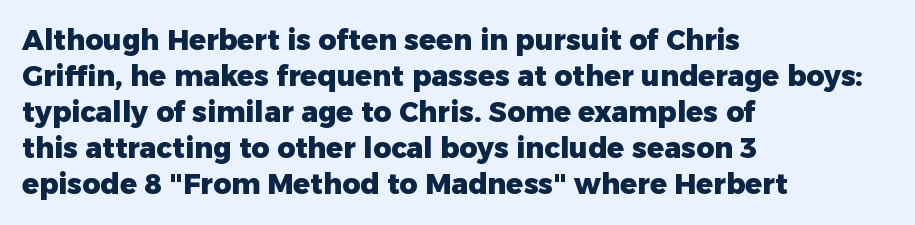
The image shows 28 px heavy sans-serif type, upright; set left-aligned, normal line spacing (1.29x), normal letter spacing, not underlined; low stroke contrast and a medium x-height.
